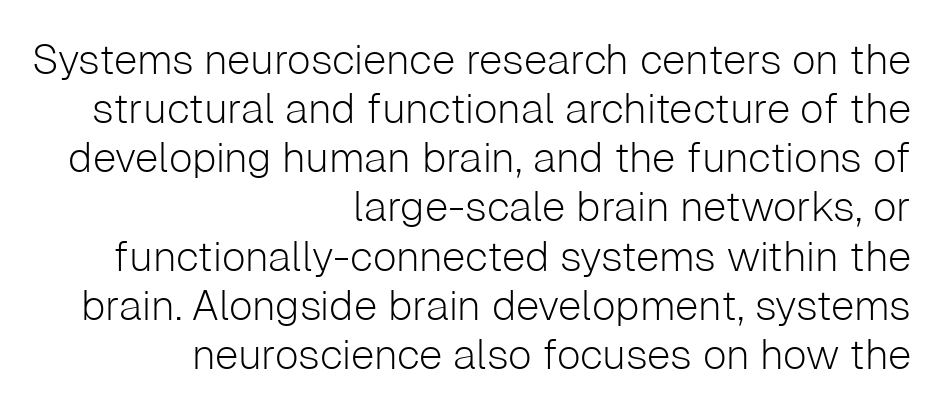
The image shows 42 px light sans-serif type, upright; set right-aligned, line spacing 1.17x, normal letter spacing, not underlined; low stroke contrast and a medium x-height.
